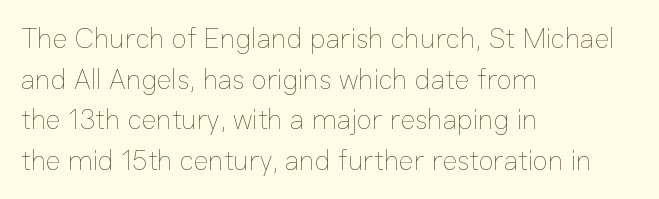
{"italic": "no", "bold": "no", "weight": "thin", "width": "normal", "stroke_contrast": "low", "x_height": "medium", "monospaced": "no", "underline": "no", "align": "left", "line_spacing": "normal", "line_spacing_ratio": 1.45, "letter_spacing": "normal", "letter_spacing_em": 0.0, "glyph_px": 28}
